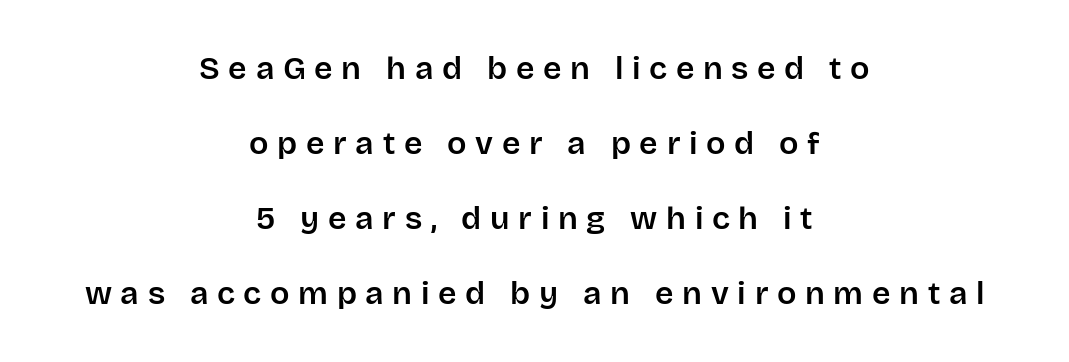
Q: Is the text italic (slanted)? A: No, it is upright.
Q: Is the typeface a serif or a sans-serif typeface? A: Sans-serif.
Q: Is the text underlined? A: No.
Q: How is the paragraph aligned? A: Centered.
Q: Is the spacing between letters normal or unusually wide? A: Unusually wide.
Q: Is the spacing between lines tight, normal or loose? A: Loose.
Q: Width (condensed, normal, or wide)? A: Normal.
Q: Stroke contrast? A: Low.
Q: x-height? A: Large.
Q: Monospaced? A: No.
